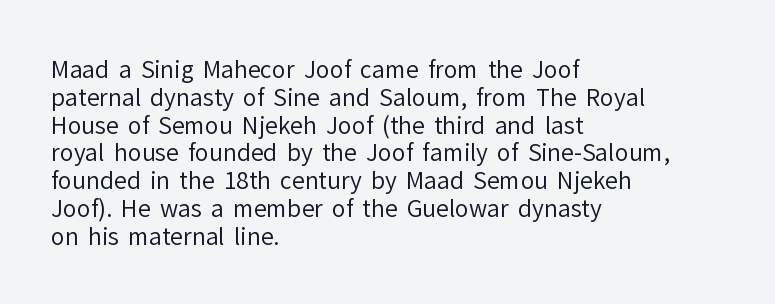
The image shows 23 px text type, upright; set left-aligned, line spacing 1.21x, normal letter spacing, not underlined.
